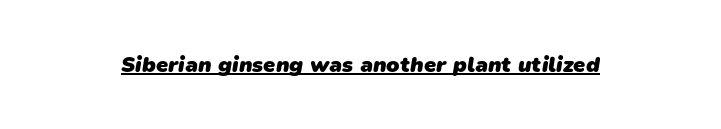
What decoration does the sample have? An underline. The line texture is even and compact thanks to regular tracking. Set as a true bold cut, around the 700 mark.
